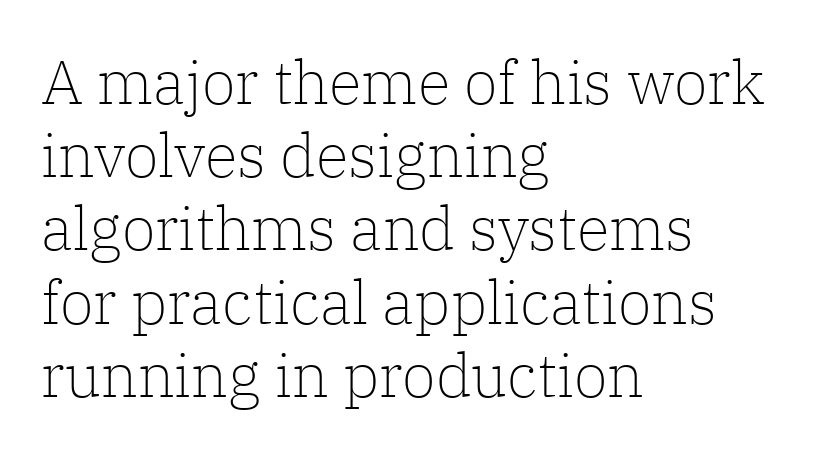
Each letter's strokes conclude with small projecting serifs. Honestly, there is no underline to notice here at all. Notice how the passage keeps a crisp vertical edge on the left only. Is the type heavy? It reads as light-to-regular instead. Think of a printed novel: that variable character pitch is what you see here.
